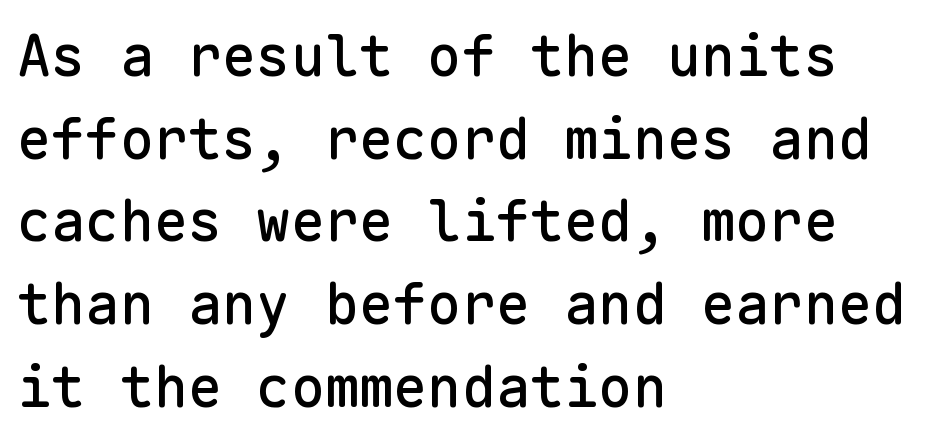
{"serif": "no", "italic": "no", "width": "normal", "stroke_contrast": "low", "x_height": "medium", "monospaced": "yes", "underline": "no", "align": "left", "line_spacing": "normal", "line_spacing_ratio": 1.45, "letter_spacing": "normal", "letter_spacing_em": 0.0, "glyph_px": 57}
